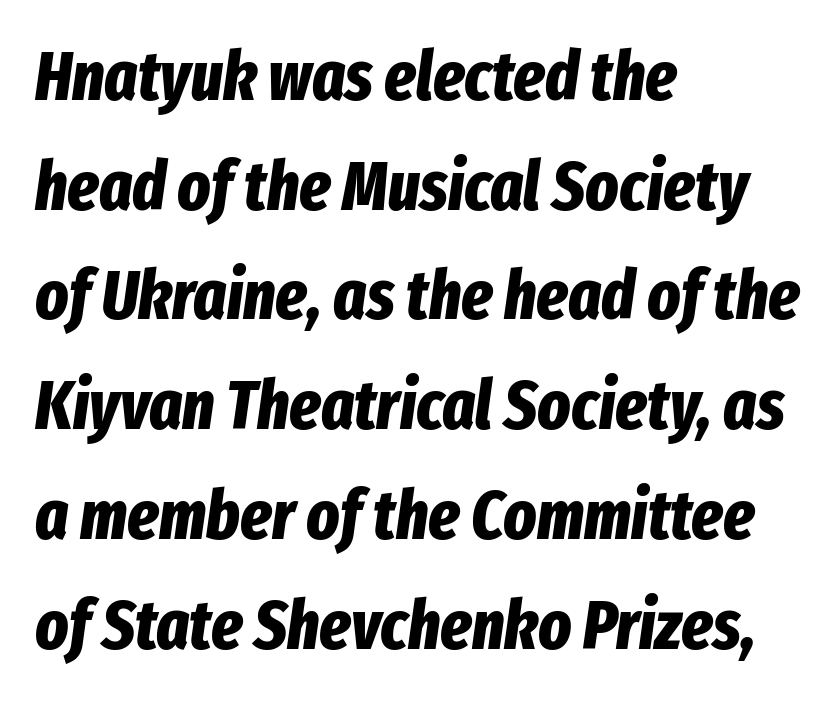
{"italic": "yes", "lean": "right", "slant_degrees": 8, "bold": "yes", "weight": "bold", "width": "condensed", "stroke_contrast": "low", "x_height": "medium", "monospaced": "no", "underline": "no", "align": "left", "line_spacing": "normal", "line_spacing_ratio": 1.59, "letter_spacing": "normal", "letter_spacing_em": 0.0, "glyph_px": 69}
